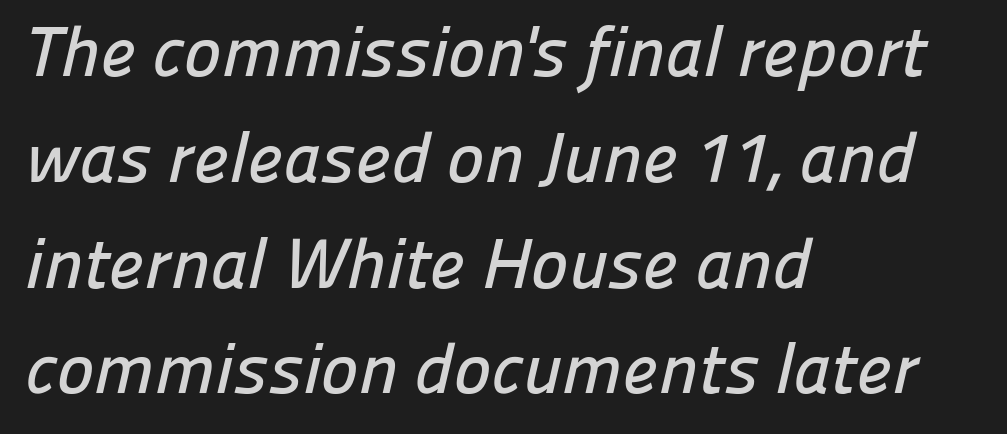
{"serif": "no", "width": "normal", "stroke_contrast": "low", "x_height": "medium", "monospaced": "no", "underline": "no", "align": "left", "line_spacing": "normal", "line_spacing_ratio": 1.49, "letter_spacing": "normal", "letter_spacing_em": 0.0, "glyph_px": 71}
